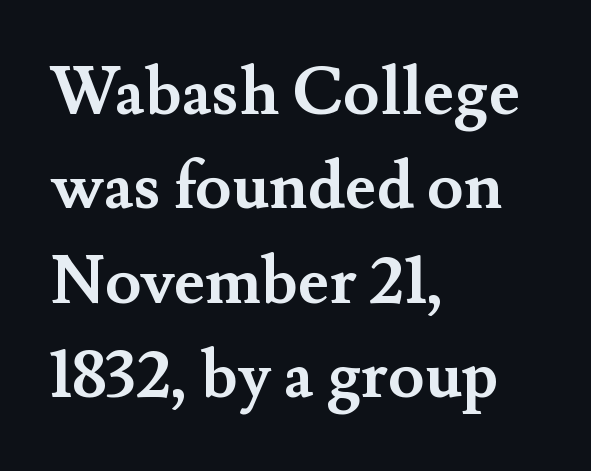
The image shows 66 px semibold serif type, upright; set left-aligned, normal line spacing (1.43x), normal letter spacing, not underlined; medium stroke contrast and a small x-height.
